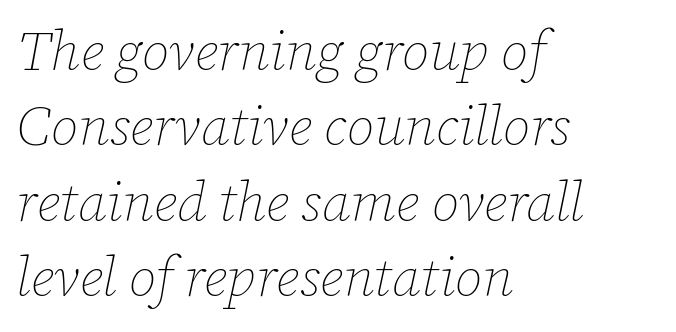
The image shows 55 px thin type, italic (leaning right); set left-aligned, normal line spacing (1.37x), normal letter spacing, not underlined; low stroke contrast and a medium x-height.
